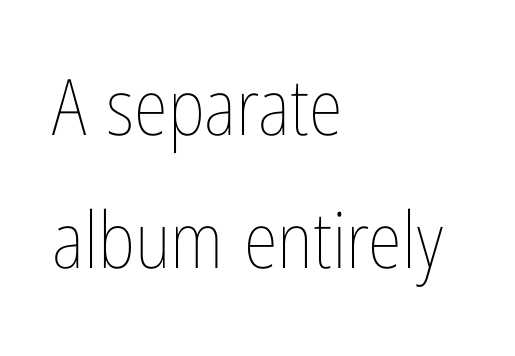
The image shows 78 px thin, condensed type, upright; set left-aligned, normal line spacing (1.7x), normal letter spacing, not underlined; low stroke contrast and a medium x-height.
